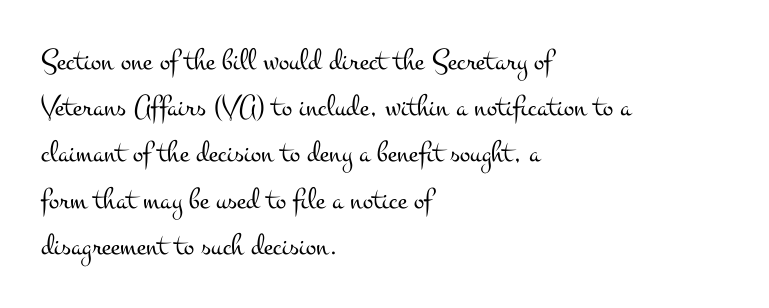
The image shows 31 px light, wide serif type; set left-aligned, normal line spacing (1.49x), normal letter spacing, not underlined; medium stroke contrast and a small x-height.
